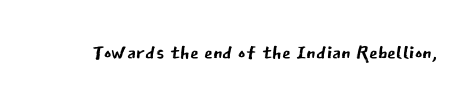
{"serif": "no", "italic": "no", "bold": "no", "weight": "regular", "width": "normal", "stroke_contrast": "low", "x_height": "medium", "monospaced": "no", "underline": "no", "letter_spacing": "normal", "letter_spacing_em": 0.0, "glyph_px": 28}
